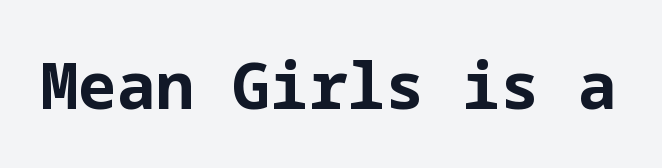
The letters stand upright; this is a roman face. The letters are bold, with thick, heavy strokes. Unlike a traditional serif, this face leaves its strokes unadorned. You could call the tracking neutral — neither tight nor loose. Has an underline been added? It has not.
